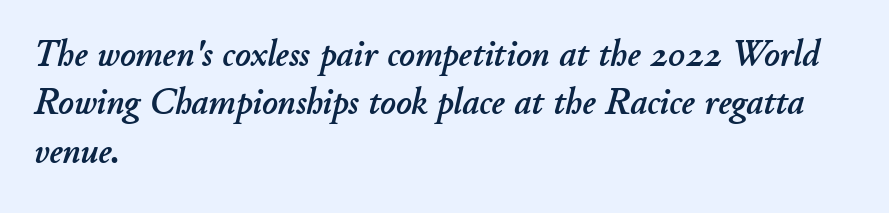
The area under the type is left untouched. Horizontally, the lines are justified to the leading edge only. These lines keep a tight, regular rhythm from letter to letter. Varying glyph widths throughout — classic text-font behaviour. Compared with typical paragraphs, the rows here are spaced about the same.
